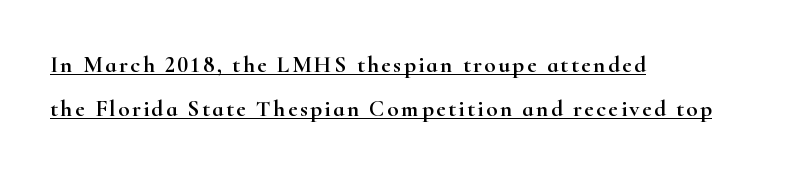
Q: Is the text italic (slanted)? A: No, it is upright.
Q: Is the text underlined? A: Yes.
Q: How is the paragraph aligned? A: Left-aligned.
Q: Is the spacing between lines tight, normal or loose? A: Loose.
